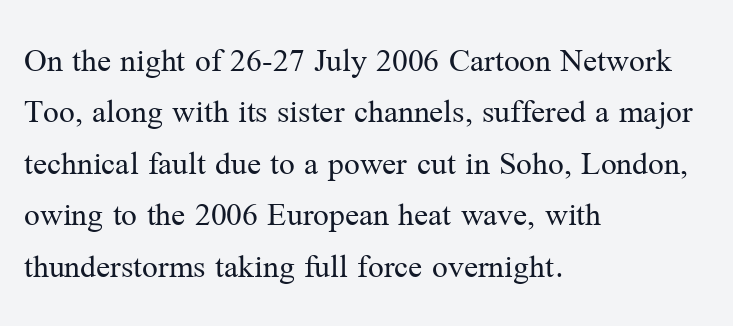
Q: Is the text bold? A: No.
Q: Is the text italic (slanted)? A: No, it is upright.
Q: Is the typeface a serif or a sans-serif typeface? A: Serif.
Q: Is the text underlined? A: No.
Q: How is the paragraph aligned? A: Left-aligned.
Q: Is the spacing between letters normal or unusually wide? A: Normal.
Q: Is the spacing between lines tight, normal or loose? A: Normal.
Q: Width (condensed, normal, or wide)? A: Normal.
Q: Stroke contrast? A: Medium.
Q: x-height? A: Medium.
Q: Monospaced? A: No.
